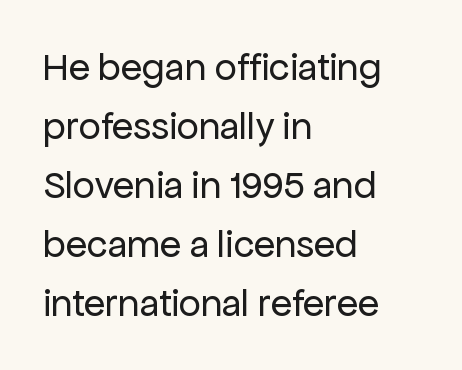
The image shows 39 px regular-weight sans-serif type, upright; set left-aligned, normal line spacing (1.51x), normal letter spacing, not underlined; low stroke contrast and a medium x-height.
